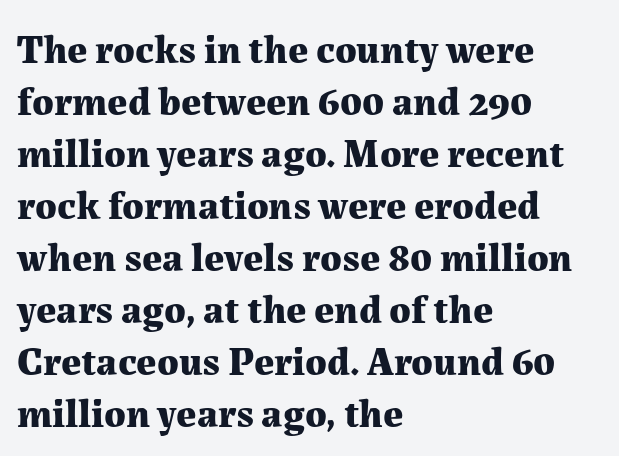
The image shows 40 px bold serif type, upright; set left-aligned, normal line spacing (1.3x), normal letter spacing, not underlined; medium stroke contrast and a medium x-height.
